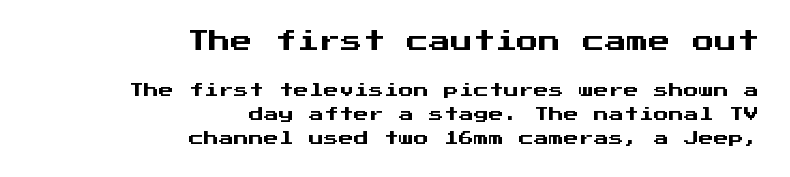
The image shows 22 px text type, upright; set right-aligned, normal line spacing (1.58x), normal letter spacing, not underlined; the first (top) block is 1.47x larger.
